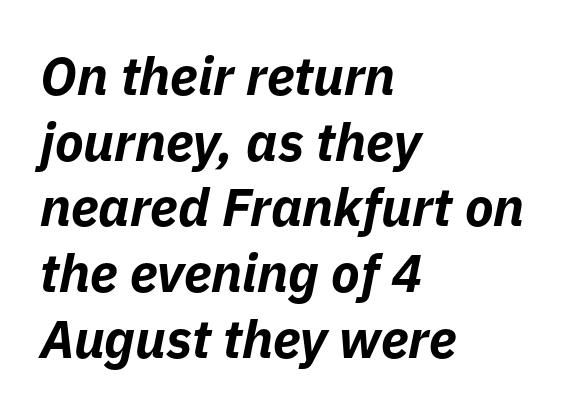
Characters follow at the spacing the type designer built in. A typesetter would mark this as italic. The rendering uses natural spacing where letterforms have individual widths. What weight is shown? A full bold with thick strokes. The setting favours the left margin, as ordinary paragraphs usually do. This rendering features lettering with no underline.
